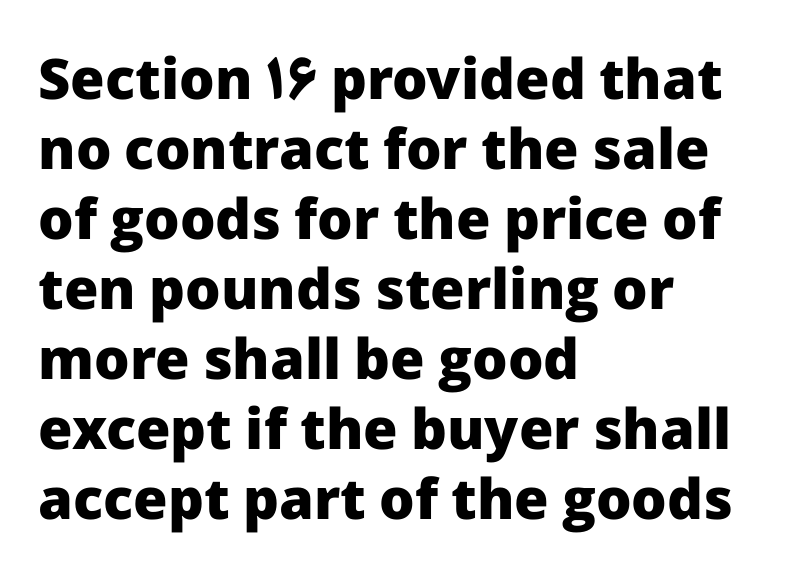
{"serif": "no", "italic": "no", "bold": "yes", "weight": "heavy", "width": "normal", "stroke_contrast": "low", "x_height": "medium", "monospaced": "no", "underline": "no", "align": "left", "line_spacing": "normal", "line_spacing_ratio": 1.25, "letter_spacing": "normal", "letter_spacing_em": 0.0, "glyph_px": 56}
